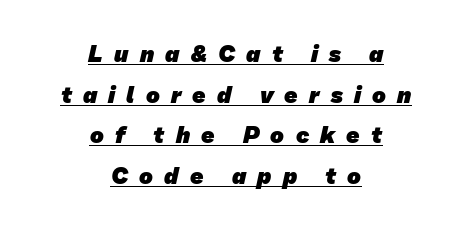
Short and long lines alike share a common midpoint. You can see a thin bar hugging the bottom of the glyphs. Look at the stroke-to-counter ratio: heavy, a bold. These lines have a slow, spaced-out rhythm from letter to letter.
